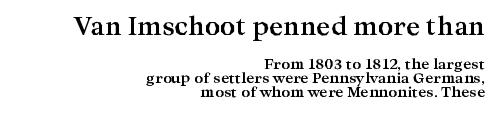
{"italic": "no", "bold": "yes", "underline": "no", "align": "right", "line_spacing": "tight", "line_spacing_ratio": 0.97, "letter_spacing": "normal", "letter_spacing_em": 0.0, "larger_block": "first", "size_ratio": 1.71, "glyph_px": 24}
